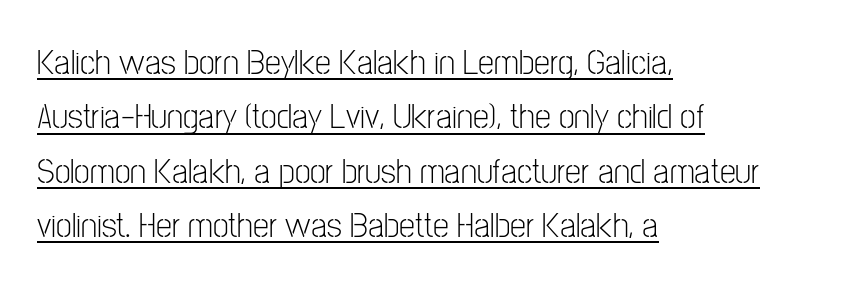
The image shows 36 px light, condensed sans-serif type, upright; set left-aligned, normal line spacing (1.51x), normal letter spacing, underlined; low stroke contrast and a medium x-height.
